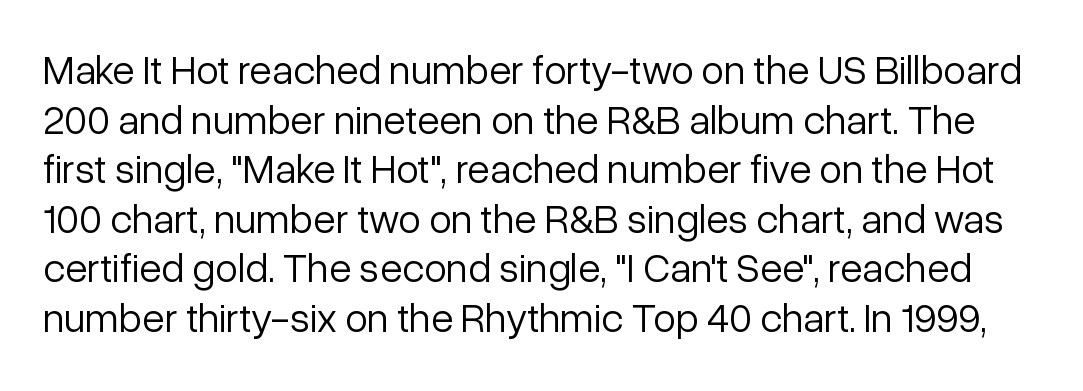
{"serif": "no", "italic": "no", "bold": "no", "weight": "light", "width": "normal", "stroke_contrast": "low", "x_height": "medium", "monospaced": "no", "underline": "no", "line_spacing_ratio": 1.21, "letter_spacing": "normal", "letter_spacing_em": 0.0, "glyph_px": 41}
